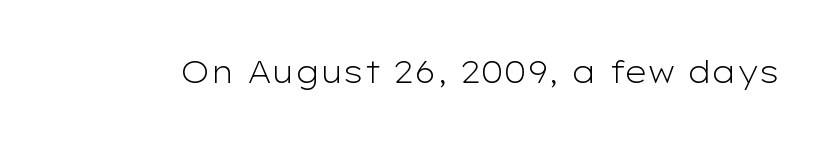
{"serif": "no", "italic": "no", "bold": "no", "weight": "light", "width": "wide", "stroke_contrast": "low", "x_height": "medium", "monospaced": "no", "underline": "no", "letter_spacing": "normal", "letter_spacing_em": 0.0, "glyph_px": 31}
